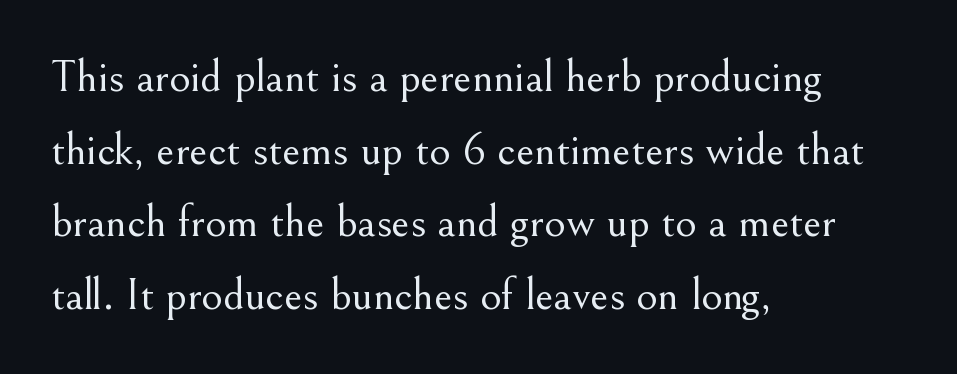
The image shows 46 px light serif type, upright; set left-aligned, normal line spacing (1.58x), normal letter spacing, not underlined; medium stroke contrast and a small x-height.
